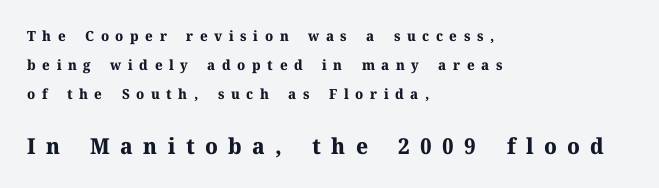
Look at the glyph heights: the lower group is clearly the bigger setting. Clear beneath every line of the passage. Is the type bold? Yes — the strokes are clearly thick and heavy. The line-height multiplier appears high, well above default. The text block is weighted toward the left margin, trailing off unevenly rightward.
